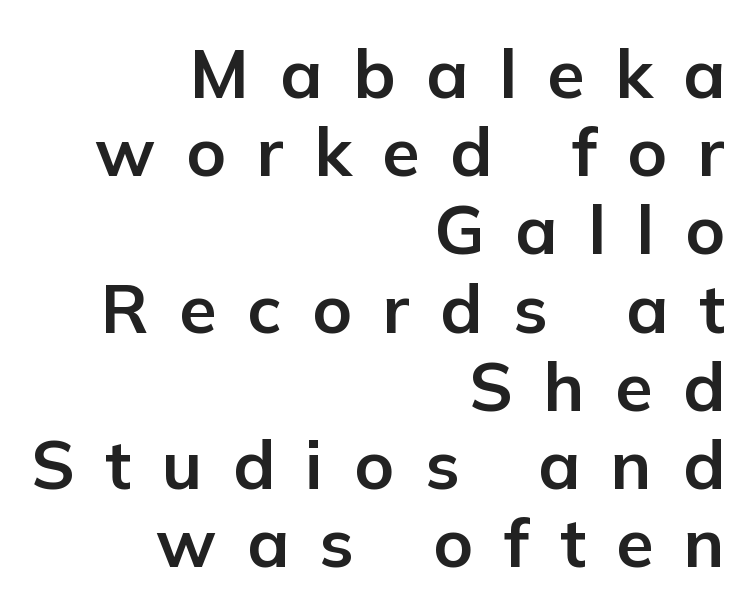
{"serif": "no", "italic": "no", "bold": "yes", "weight": "bold", "width": "normal", "stroke_contrast": "low", "x_height": "medium", "monospaced": "no", "underline": "no", "align": "right", "line_spacing": "tight", "line_spacing_ratio": 1.15, "letter_spacing": "wide", "letter_spacing_em": 0.45, "glyph_px": 68}
